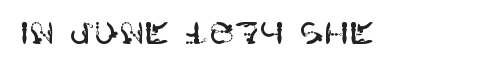
Has an underline been added? It has not. When letters stand straight like this, we call the style roman or upright. Each word holds together tightly as a unit, with standard inter-letter gaps. You can tell from the bare stems that sans-serif type was used.
